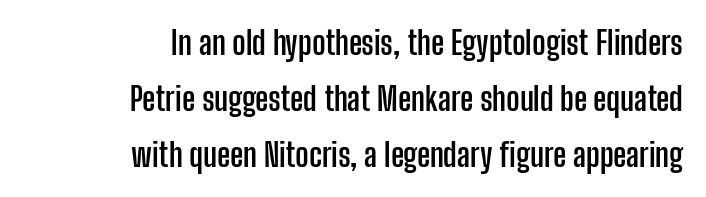
The image shows 32 px semibold, condensed sans-serif type, upright; set right-aligned, line spacing 1.75x, normal letter spacing, not underlined; low stroke contrast and a medium x-height.
